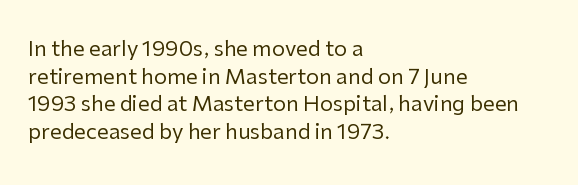
{"italic": "no", "bold": "no", "underline": "no", "align": "left", "line_spacing": "normal", "line_spacing_ratio": 1.32, "letter_spacing": "normal", "letter_spacing_em": 0.0, "glyph_px": 21}
